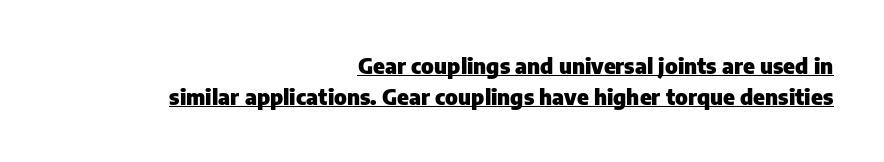
Typeset ragged left — the right edge is the straight one. The designer left line spacing at the default. A baseline rule has been typeset under these characters. Each word holds together tightly as a unit, with standard inter-letter gaps.
